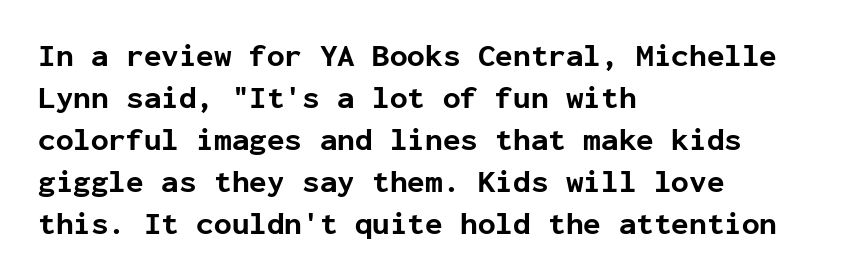
Plenty of ink on the page — the face is bold. Each word holds together tightly as a unit, with standard inter-letter gaps. The ragged edge is on the right, which tells us the setting is flush left. In terms of leading, this rendering sits right in the middle.
